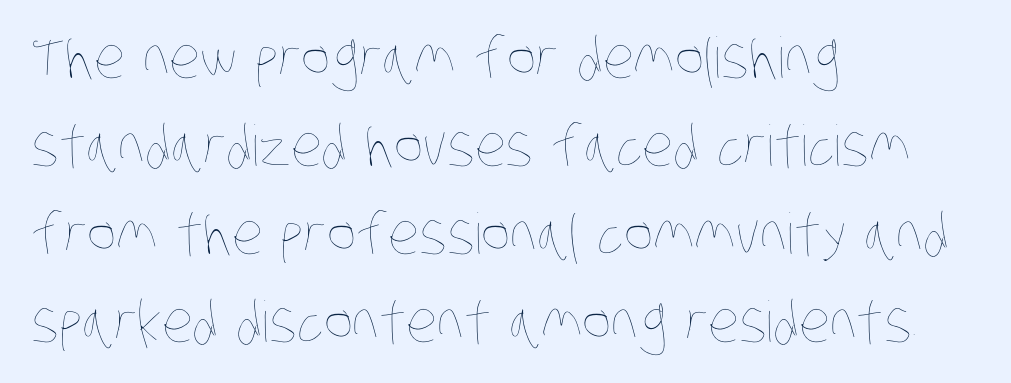
Q: Is the text bold? A: No.
Q: Is the text underlined? A: No.
Q: How is the paragraph aligned? A: Left-aligned.
Q: Is the spacing between letters normal or unusually wide? A: Normal.
Q: Is the spacing between lines tight, normal or loose? A: Normal.
Q: Width (condensed, normal, or wide)? A: Condensed.
Q: Stroke contrast? A: Low.
Q: x-height? A: Large.
Q: Monospaced? A: No.
